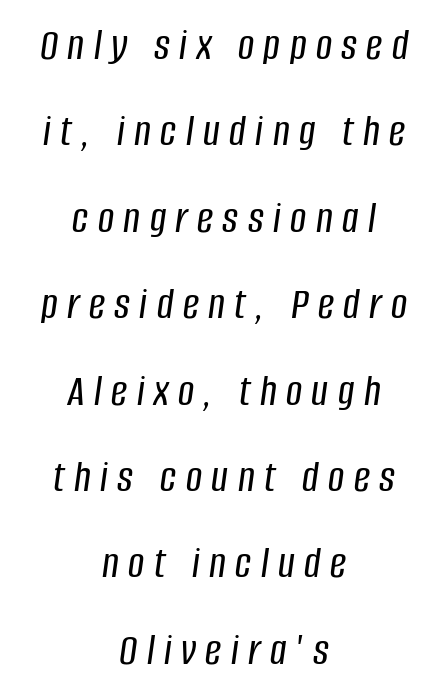
Q: Is the text italic (slanted)? A: Yes, it leans right by about 8 degrees.
Q: Is the text underlined? A: No.
Q: How is the paragraph aligned? A: Centered.
Q: Is the spacing between letters normal or unusually wide? A: Unusually wide.
Q: Is the spacing between lines tight, normal or loose? A: Loose.
Q: Width (condensed, normal, or wide)? A: Condensed.
Q: Stroke contrast? A: Low.
Q: x-height? A: Large.
Q: Monospaced? A: No.
